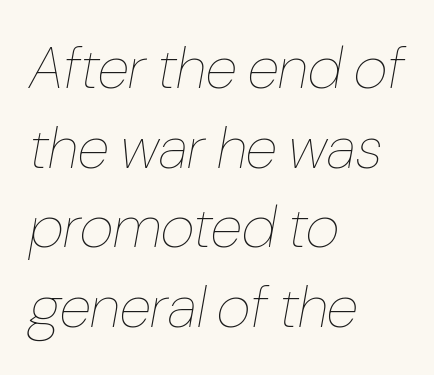
Yep, that's italic — everything's leaning. The space between consecutive lines is moderate. Is this a fixed-width face? No — the glyphs have proportional, varying widths. Which margin do the lines hug? The left one — the right edge is uneven. This is not heavy type; no bold has been used. A typesetter would call this zero additional tracking.
